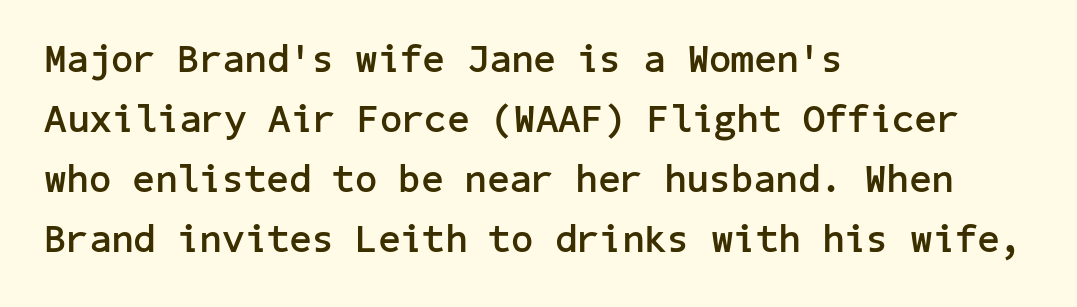
A clean baseline with only descenders dipping below it. The passage is arranged the way most books set body copy — flush left. Every stem runs plumb, perpendicular to the baseline. Regular leading. Bold? Absolutely — the strokes are thick and heavy.
